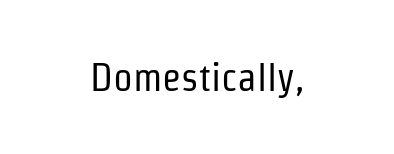
The image shows 39 px regular-weight, condensed sans-serif type, upright; set normal letter spacing, not underlined; low stroke contrast and a medium x-height.
